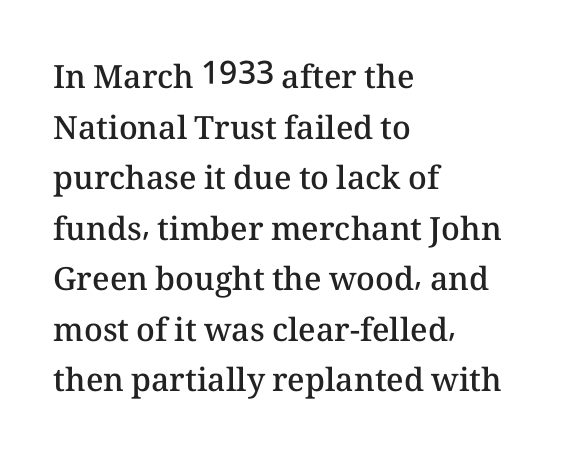
Q: Is the text bold? A: Semi-bold.
Q: Is the text italic (slanted)? A: No, it is upright.
Q: Is the text underlined? A: No.
Q: How is the paragraph aligned? A: Left-aligned.
Q: Is the spacing between letters normal or unusually wide? A: Normal.
Q: Is the spacing between lines tight, normal or loose? A: Normal.
Q: Width (condensed, normal, or wide)? A: Normal.
Q: Stroke contrast? A: Medium.
Q: x-height? A: Medium.
Q: Monospaced? A: No.
